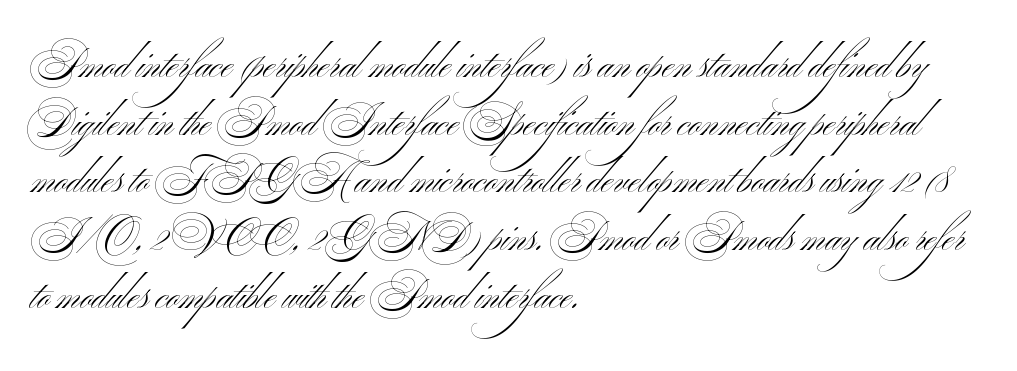
{"serif": "no", "bold": "no", "weight": "light", "width": "wide", "stroke_contrast": "medium", "x_height": "small", "monospaced": "no", "underline": "no", "align": "left", "line_spacing": "normal", "line_spacing_ratio": 1.48, "letter_spacing": "normal", "letter_spacing_em": 0.0, "glyph_px": 39}
